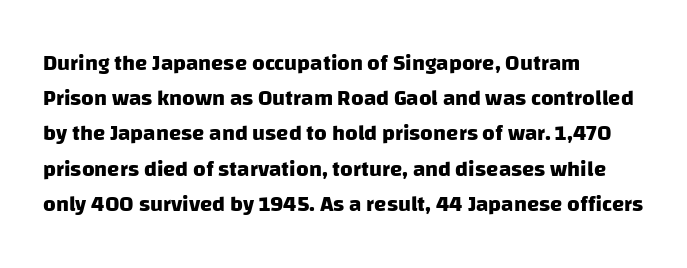
Q: Is the text bold? A: Yes.
Q: Is the text underlined? A: No.
Q: How is the paragraph aligned? A: Left-aligned.
Q: Is the spacing between letters normal or unusually wide? A: Normal.
Q: Is the spacing between lines tight, normal or loose? A: Normal.
